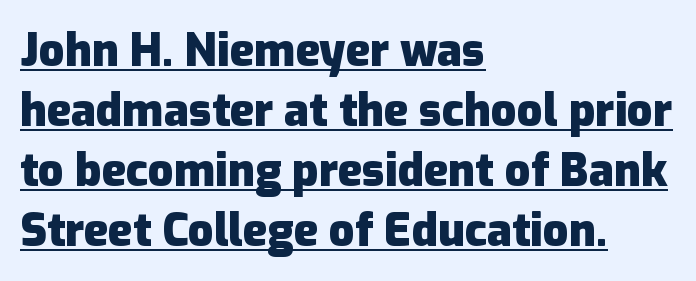
{"serif": "no", "italic": "no", "bold": "yes", "weight": "heavy", "width": "normal", "stroke_contrast": "low", "x_height": "medium", "monospaced": "no", "underline": "yes", "align": "left", "line_spacing": "normal", "line_spacing_ratio": 1.33, "letter_spacing": "normal", "letter_spacing_em": 0.0, "glyph_px": 45}
